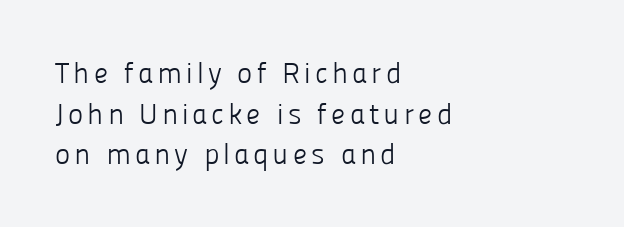
A light-to-regular cut is what we see here. This rendering features lettering with no underline. Letterform terminals end flat and unadorned throughout the passage. The rendering uses natural spacing where letterforms have individual widths. The lettering holds an erect, upright posture throughout. Casual observation: everything's shoved over to the left.
